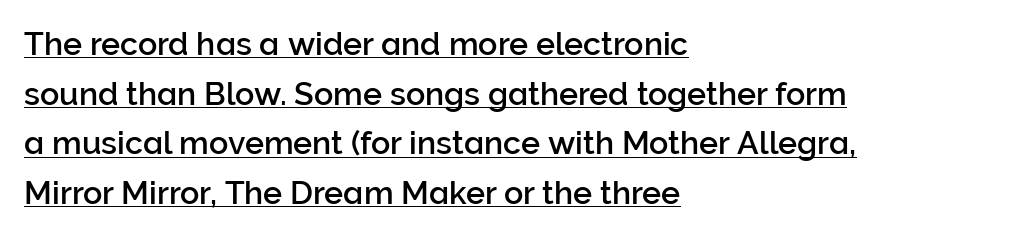
Q: Is the text italic (slanted)? A: No, it is upright.
Q: Is the typeface a serif or a sans-serif typeface? A: Sans-serif.
Q: Is the text underlined? A: Yes.
Q: How is the paragraph aligned? A: Left-aligned.
Q: Is the spacing between letters normal or unusually wide? A: Normal.
Q: Is the spacing between lines tight, normal or loose? A: Normal.
Q: Width (condensed, normal, or wide)? A: Normal.
Q: Stroke contrast? A: Low.
Q: x-height? A: Medium.
Q: Monospaced? A: No.
